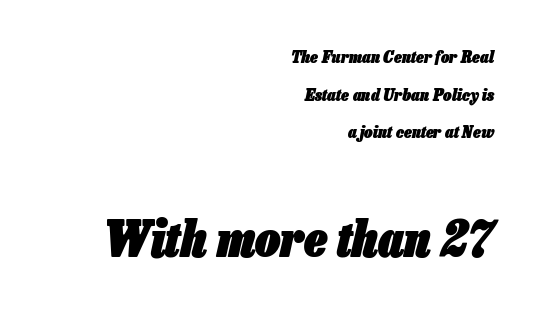
The image shows 50 px heavy, condensed type, italic (leaning right); set right-aligned, loose line spacing (2.21x), normal letter spacing, not underlined; the second (bottom) block is 2.94x larger; low stroke contrast and a medium x-height.
